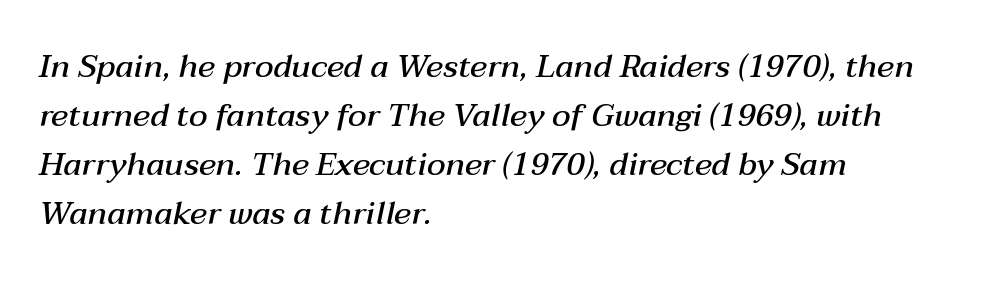
Q: Is the text bold? A: Semi-bold.
Q: Is the text italic (slanted)? A: Yes, it leans right by about 12 degrees.
Q: Is the text underlined? A: No.
Q: How is the paragraph aligned? A: Left-aligned.
Q: Is the spacing between letters normal or unusually wide? A: Normal.
Q: Is the spacing between lines tight, normal or loose? A: Normal.
Q: Width (condensed, normal, or wide)? A: Normal.
Q: Stroke contrast? A: Medium.
Q: x-height? A: Medium.
Q: Monospaced? A: No.
